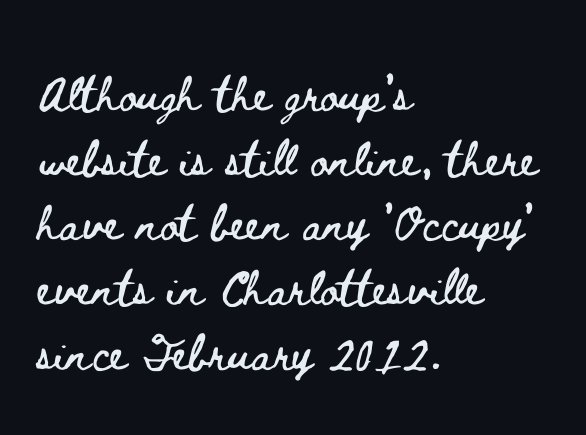
The image shows 44 px wide type; set left-aligned, normal line spacing (1.47x), normal letter spacing, not underlined; low stroke contrast and a small x-height.
